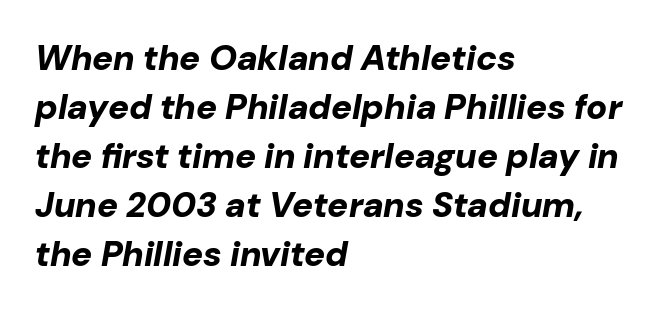
{"italic": "yes", "lean": "right", "slant_degrees": 10, "bold": "yes", "weight": "bold", "width": "normal", "stroke_contrast": "low", "x_height": "medium", "monospaced": "no", "underline": "no", "align": "left", "line_spacing": "normal", "line_spacing_ratio": 1.4, "letter_spacing": "normal", "letter_spacing_em": 0.0, "glyph_px": 35}
